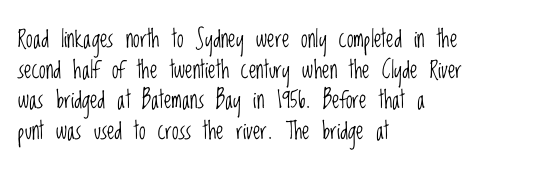
Is the type heavy? It reads as light-to-regular instead. Leftover space on each line is placed entirely after the last word. Characters follow at the spacing the type designer built in. The passage shown stacks its lines at a standard gap.
